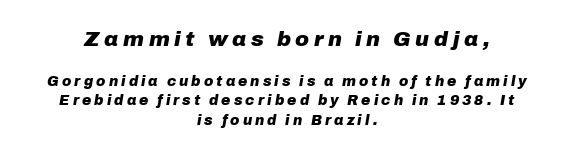
Q: Is the text bold? A: Yes.
Q: Is the text italic (slanted)? A: Yes, it leans right by about 10 degrees.
Q: Is the text underlined? A: No.
Q: How is the paragraph aligned? A: Centered.
Q: Is the spacing between letters normal or unusually wide? A: Unusually wide.
Q: Is the spacing between lines tight, normal or loose? A: Normal.
Q: Which block of text is set in a larger size, the first (top) or the second (bottom)? A: The first (top) one.
